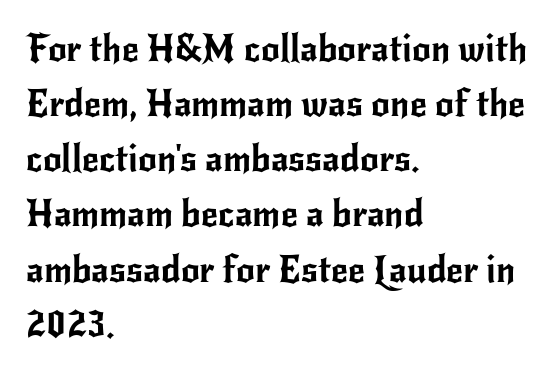
Q: Is the text italic (slanted)? A: No, it is upright.
Q: Is the typeface a serif or a sans-serif typeface? A: Sans-serif.
Q: Is the text underlined? A: No.
Q: How is the paragraph aligned? A: Left-aligned.
Q: Is the spacing between letters normal or unusually wide? A: Normal.
Q: Is the spacing between lines tight, normal or loose? A: Normal.
Q: Width (condensed, normal, or wide)? A: Normal.
Q: Stroke contrast? A: Low.
Q: x-height? A: Small.
Q: Monospaced? A: No.
